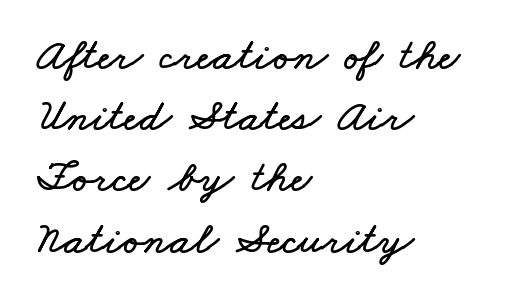
Rows of type keep a routine distance in the vertical direction. The specimen omits any rule beneath the text block's lines. A typesetter would call this proportional, since set widths differ per character. Caption: multi-line text, flush left, ragged right.
